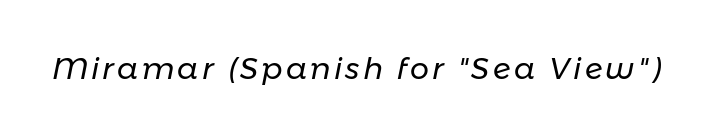
{"italic": "yes", "lean": "right", "slant_degrees": 11, "bold": "no", "weight": "regular", "width": "normal", "stroke_contrast": "low", "x_height": "medium", "monospaced": "no", "underline": "no", "glyph_px": 30}
